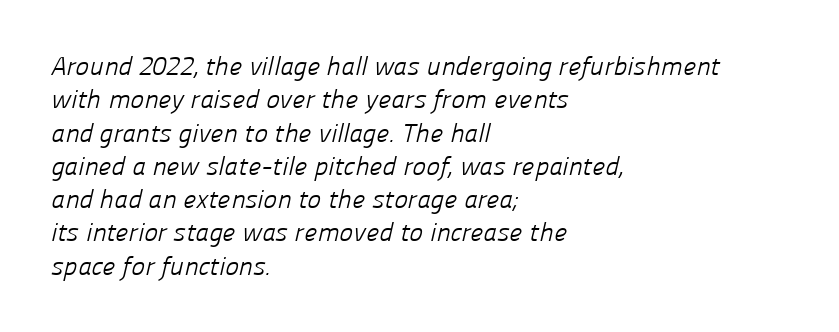
Q: Is the text bold? A: No.
Q: Is the text underlined? A: No.
Q: How is the paragraph aligned? A: Left-aligned.
Q: Is the spacing between letters normal or unusually wide? A: Normal.
Q: Is the spacing between lines tight, normal or loose? A: Normal.
